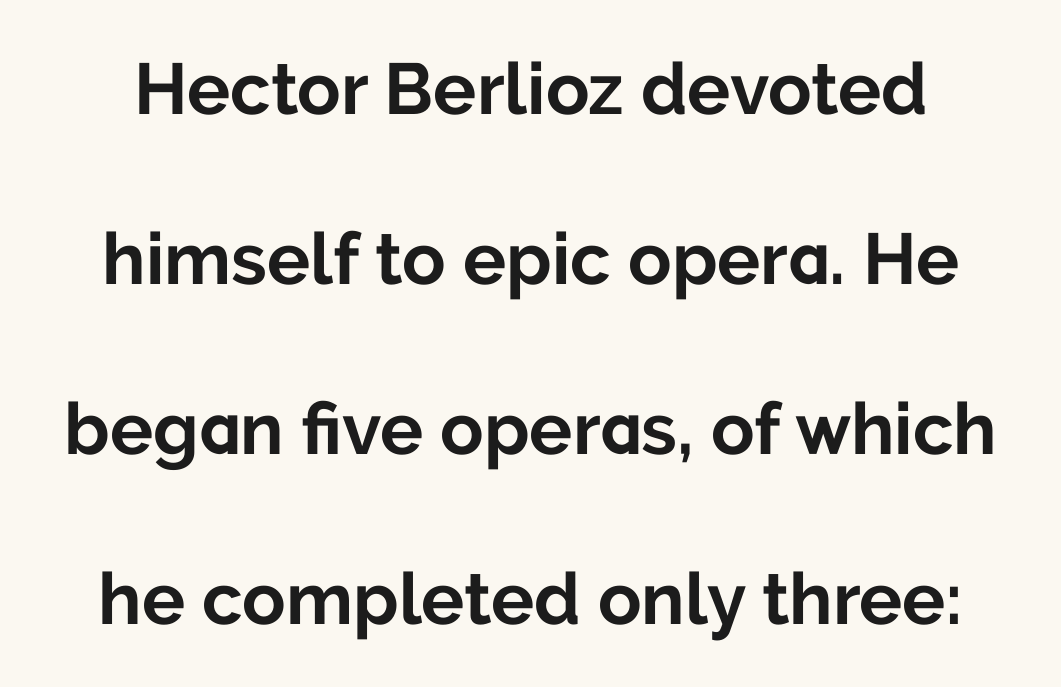
{"serif": "no", "italic": "no", "bold": "yes", "weight": "bold", "width": "normal", "stroke_contrast": "low", "x_height": "medium", "monospaced": "no", "underline": "no", "line_spacing": "loose", "line_spacing_ratio": 2.36, "letter_spacing": "normal", "letter_spacing_em": 0.0, "glyph_px": 72}
